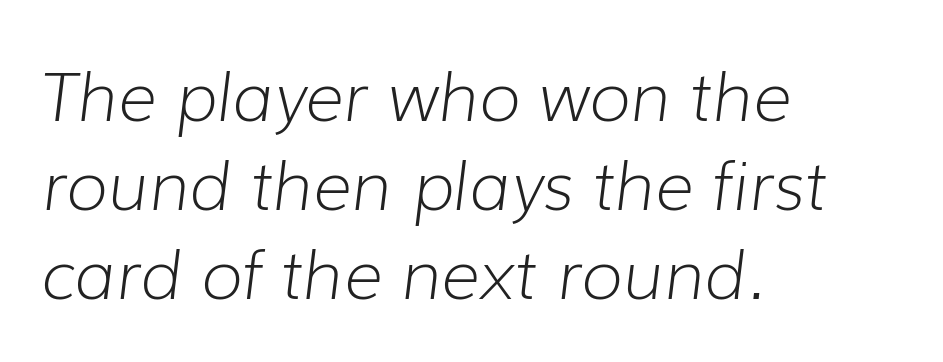
Q: Is the text bold? A: No.
Q: Is the text italic (slanted)? A: Yes, it leans right by about 7 degrees.
Q: Is the text underlined? A: No.
Q: How is the paragraph aligned? A: Left-aligned.
Q: Is the spacing between letters normal or unusually wide? A: Normal.
Q: Is the spacing between lines tight, normal or loose? A: Normal.
Q: Width (condensed, normal, or wide)? A: Normal.
Q: Stroke contrast? A: Low.
Q: x-height? A: Medium.
Q: Monospaced? A: No.
